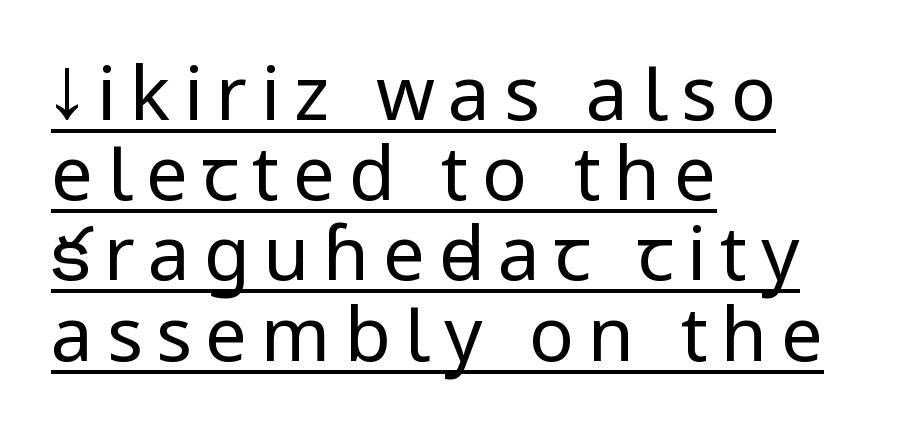
Weight: regular or lighter. Unlike a traditional serif, this face leaves its strokes unadorned. Honestly, the underline is the first thing you notice here. Horizontal bands of white between lines are thin slivers. If you drew a line through each stem, it would be perfectly vertical. The text block is weighted toward the left margin, trailing off unevenly rightward.
